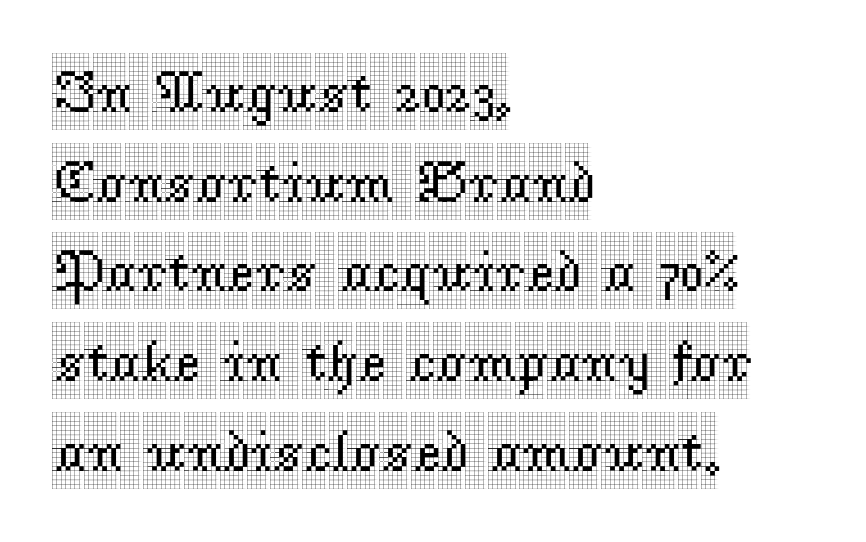
Do the letters lean? They stand straight. A student would call this left alignment; a typographer would say flush left, rag right. Here the designer chose a conventional face with non-uniform glyph widths. In terms of letterspacing, this is plain default setting.
